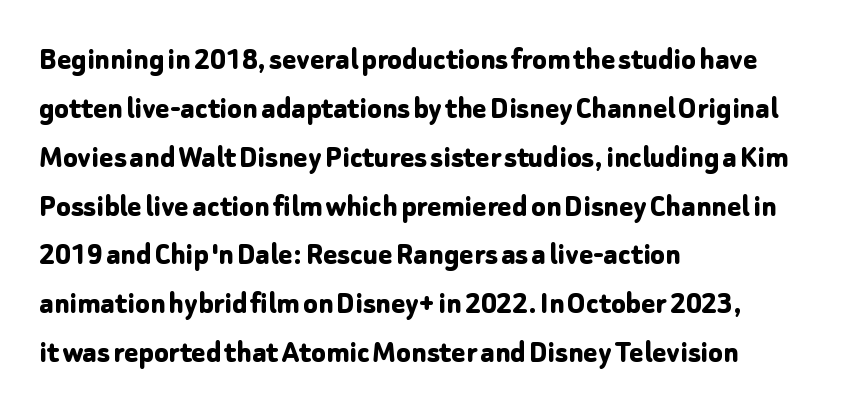
The image shows 33 px bold sans-serif type, upright; set left-aligned, normal line spacing (1.48x), normal letter spacing, not underlined; low stroke contrast and a medium x-height.
